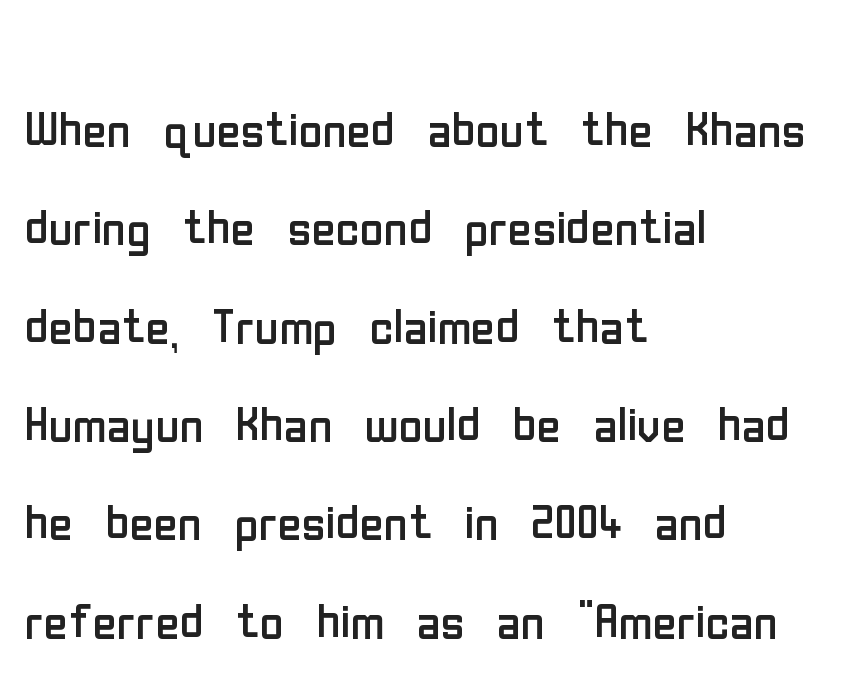
A typesetter would call this leading conventional body-copy spacing. The font family rendered here belongs to the sans-serif group. The setting favours the left margin, as ordinary paragraphs usually do. The face looks like a standard text weight, possibly lighter. Upright lettering throughout. Looks like regular typesetting: each glyph gets only the width it needs.
